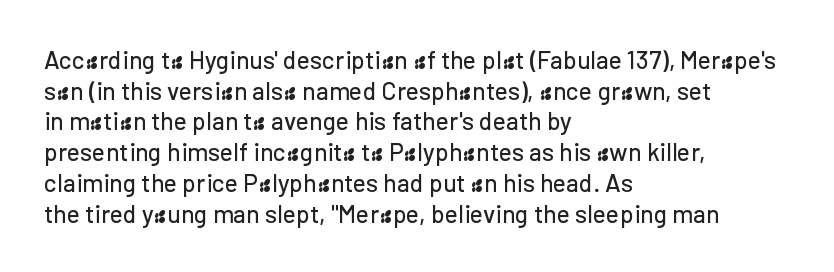
Q: Is the text italic (slanted)? A: No, it is upright.
Q: Is the text underlined? A: No.
Q: How is the paragraph aligned? A: Left-aligned.
Q: Is the spacing between letters normal or unusually wide? A: Normal.
